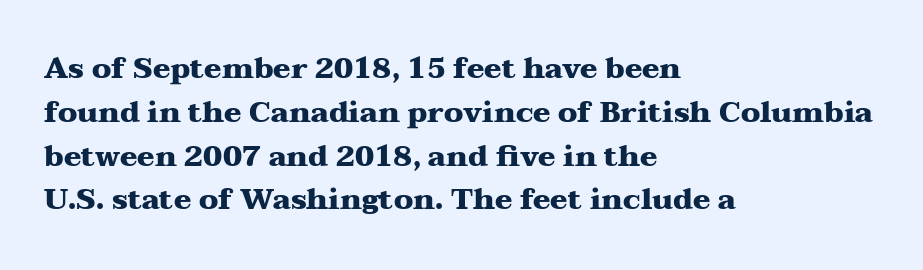
Nobody touched the tracking dial on this one. Typeset ragged right — the left edge is the straight one. Words float on clear page, feet unadorned. This is roman type, the default non-slanted kind.
